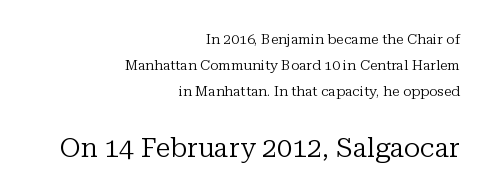
The zone under the glyphs is completely vacant. The lettering holds an erect, upright posture throughout. The tracking reads as untouched default to a designer's eye. Weight: not bold — regular or lighter. Caption: multi-line text, flush right, ragged left.
